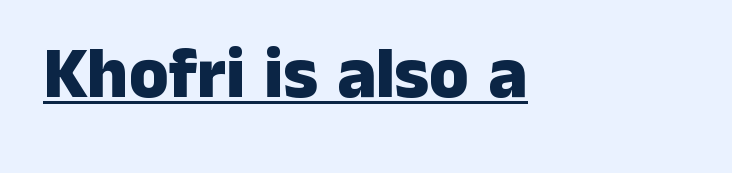
The image shows 72 px heavy sans-serif type, upright; set left-aligned, normal letter spacing, underlined; low stroke contrast and a medium x-height.
